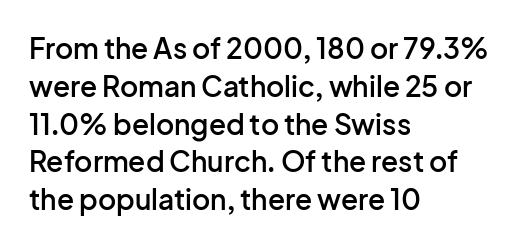
Rows of type keep a routine distance in the vertical direction. You could call the tracking neutral — neither tight nor loose. Leftover space on each line is placed entirely after the last word. Letterform terminals end flat and unadorned throughout the passage.
